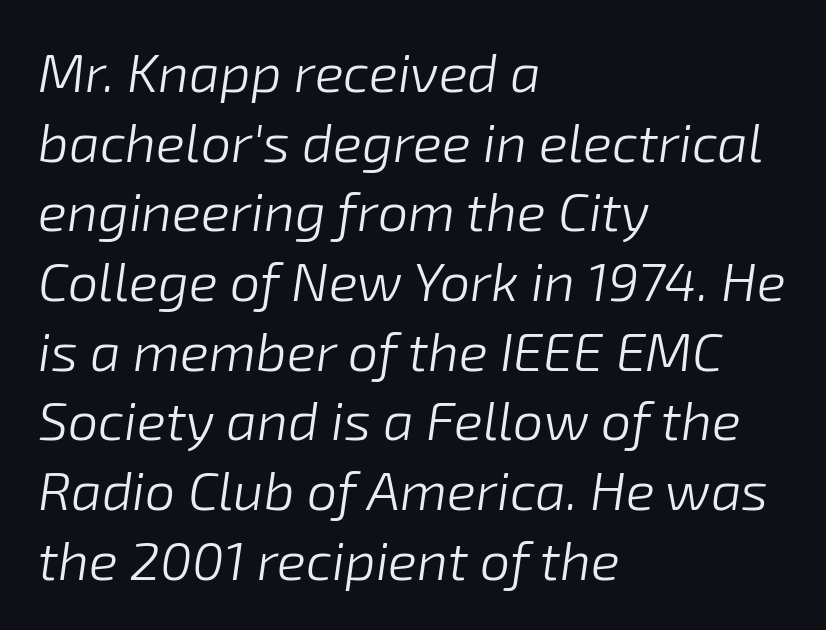
These lines are rendered in a variable-pitch font. Plain, unruled lines of type. This block has exactly the height ordinary leading produces. The text carries the slant typical of an italic or oblique font. On a weight scale, this lands at 450 or below. Is the letter spacing exaggerated? No — it looks like the ordinary default.
